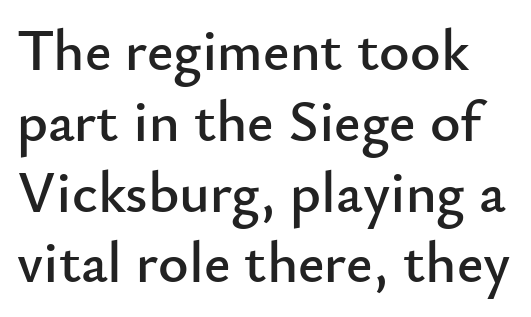
The image shows 58 px sans-serif type, upright; set line spacing 1.22x, normal letter spacing, not underlined; low stroke contrast and a small x-height.
